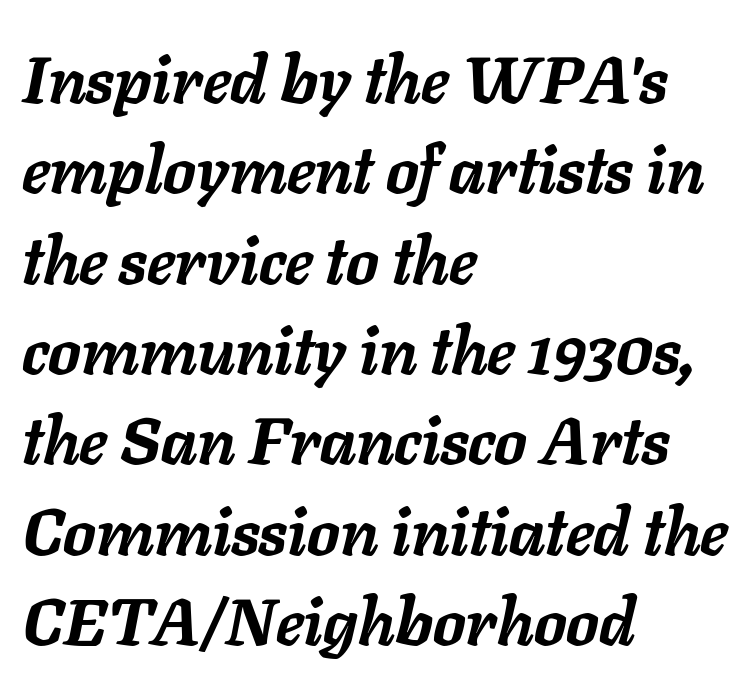
{"italic": "yes", "lean": "right", "slant_degrees": 11, "bold": "yes", "weight": "semibold", "width": "normal", "stroke_contrast": "low", "x_height": "medium", "monospaced": "no", "underline": "no", "align": "left", "line_spacing": "normal", "line_spacing_ratio": 1.39, "letter_spacing": "normal", "letter_spacing_em": 0.0, "glyph_px": 65}
